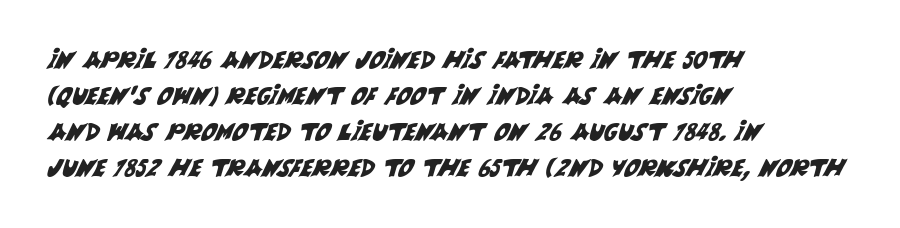
The image shows 24 px text type; set left-aligned, normal line spacing (1.5x), normal letter spacing, not underlined.
